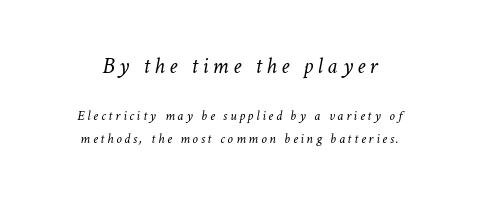
Q: Is the text bold? A: No.
Q: Is the text italic (slanted)? A: Yes, it leans right by about 11 degrees.
Q: Is the text underlined? A: No.
Q: How is the paragraph aligned? A: Centered.
Q: Is the spacing between lines tight, normal or loose? A: Normal.
Q: Which block of text is set in a larger size, the first (top) or the second (bottom)? A: The first (top) one.
